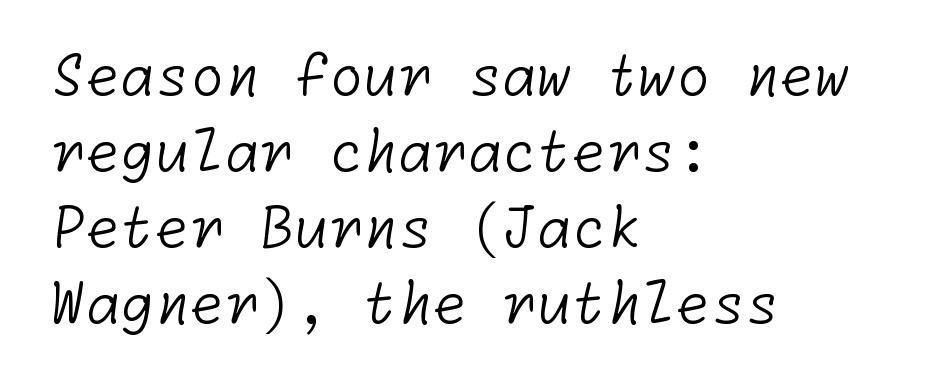
Nothing heavy about these letters — not bold at all. The lines sit at an ordinary, default distance from one another. You could call the tracking neutral — neither tight nor loose. The type family on display is of the sans-serif kind.
